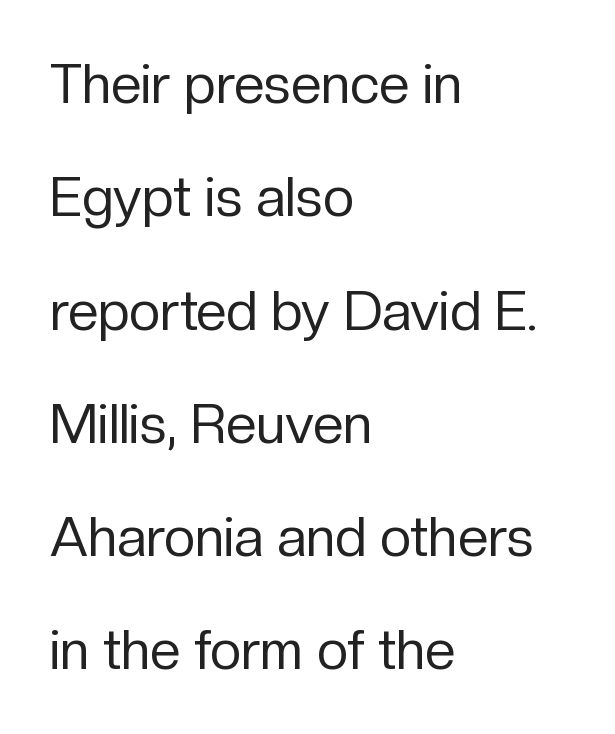
Between one letter and the next there's only the usual sliver of space. Just letters on the line, the space beneath them empty. Ordinary non-slanted type is in use. The text was rendered using a sans face with plain stroke endings.
